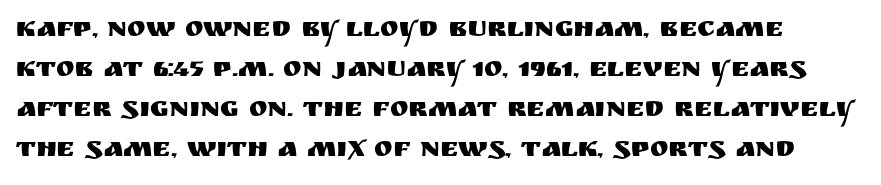
This is roman type, the default non-slanted kind. Successive baselines arrive at the customary interval. Nobody touched the tracking dial on this one. The passage shown is typed in a proportional face where columns would drift. This rendering employs a face without finishing strokes, i.e., a sans-serif. Unmarked baselines from the first word to the last.
